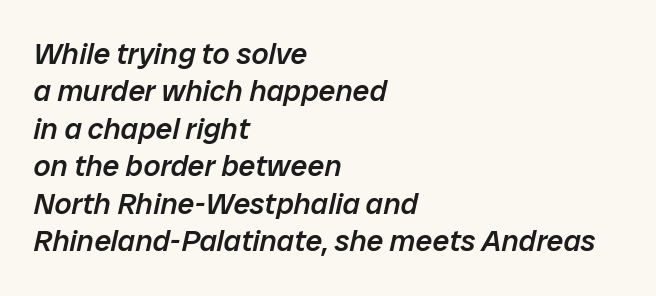
The image shows 30 px semibold type, italic (leaning right); set left-aligned, normal line spacing (1.25x), normal letter spacing, not underlined; low stroke contrast and a medium x-height.
